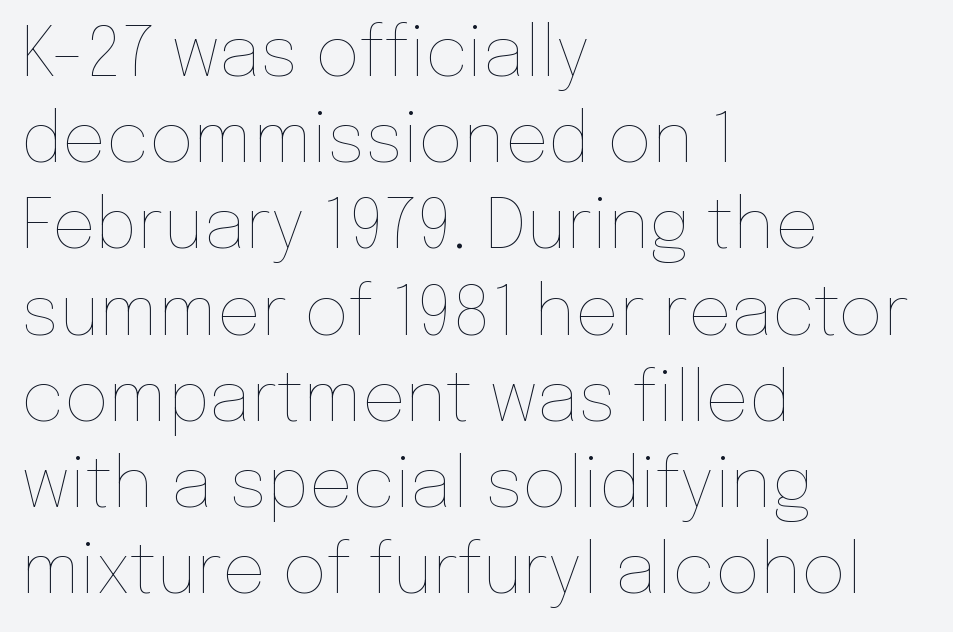
{"italic": "no", "bold": "no", "weight": "thin", "width": "normal", "stroke_contrast": "low", "x_height": "medium", "monospaced": "no", "underline": "no", "align": "left", "line_spacing": "normal", "line_spacing_ratio": 1.25, "letter_spacing": "normal", "letter_spacing_em": 0.0, "glyph_px": 69}
